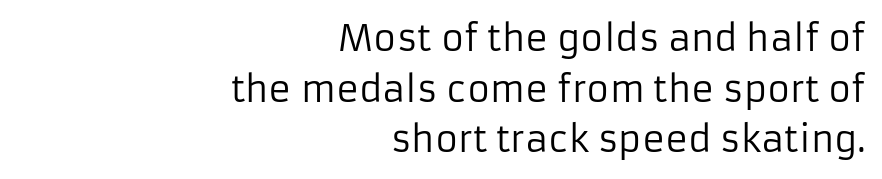
The image shows 35 px regular-weight sans-serif type, upright; set right-aligned, normal line spacing (1.45x), normal letter spacing, not underlined; low stroke contrast and a medium x-height.
